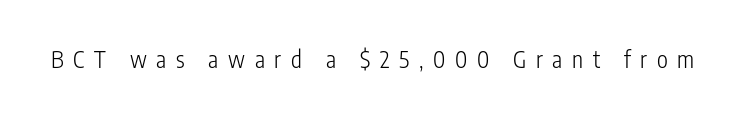
The image shows 23 px text type, upright; set unusually wide letter spacing (+0.42 em), not underlined.
